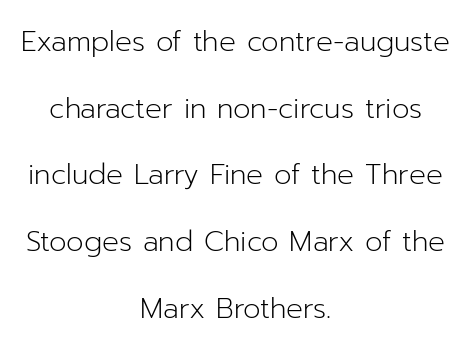
Q: Is the text bold? A: No.
Q: Is the text italic (slanted)? A: No, it is upright.
Q: Is the typeface a serif or a sans-serif typeface? A: Sans-serif.
Q: Is the text underlined? A: No.
Q: How is the paragraph aligned? A: Centered.
Q: Is the spacing between letters normal or unusually wide? A: Normal.
Q: Is the spacing between lines tight, normal or loose? A: Loose.
Q: Width (condensed, normal, or wide)? A: Normal.
Q: Stroke contrast? A: Low.
Q: x-height? A: Medium.
Q: Monospaced? A: No.
